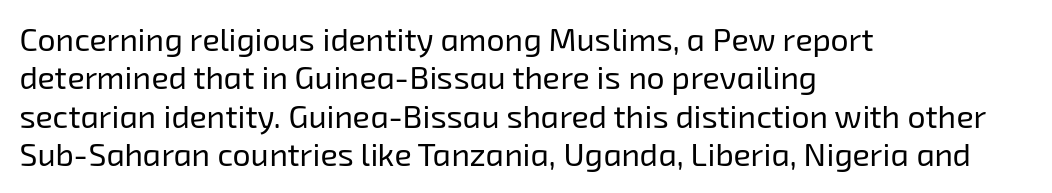
{"serif": "no", "bold": "no", "weight": "regular", "width": "normal", "stroke_contrast": "low", "x_height": "medium", "monospaced": "no", "underline": "no", "align": "left", "line_spacing_ratio": 1.2, "letter_spacing": "normal", "letter_spacing_em": 0.0, "glyph_px": 32}
